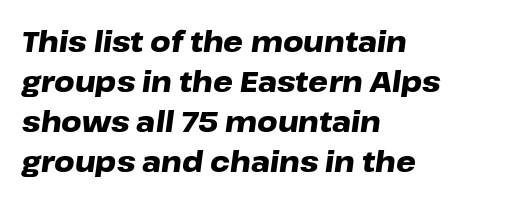
Q: Is the text bold? A: Yes.
Q: Is the text italic (slanted)? A: Yes, it leans right by about 8 degrees.
Q: Is the text underlined? A: No.
Q: How is the paragraph aligned? A: Left-aligned.
Q: Is the spacing between letters normal or unusually wide? A: Normal.
Q: Is the spacing between lines tight, normal or loose? A: Normal.
Q: Width (condensed, normal, or wide)? A: Wide.
Q: Stroke contrast? A: Low.
Q: x-height? A: Medium.
Q: Monospaced? A: No.
